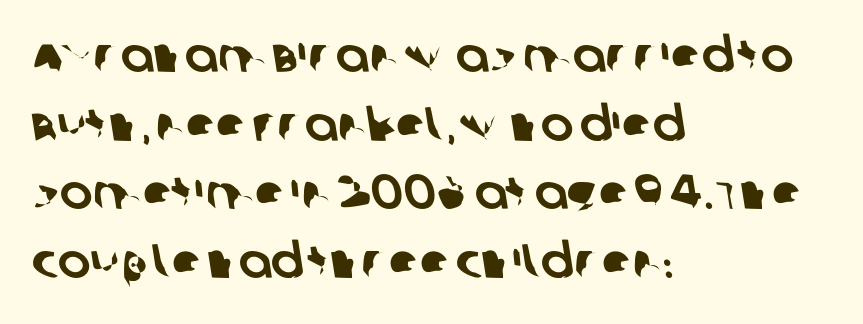
Q: Is the typeface a serif or a sans-serif typeface? A: Sans-serif.
Q: Is the text underlined? A: No.
Q: How is the paragraph aligned? A: Left-aligned.
Q: Is the spacing between letters normal or unusually wide? A: Normal.
Q: Is the spacing between lines tight, normal or loose? A: Normal.
Q: Width (condensed, normal, or wide)? A: Normal.
Q: Stroke contrast? A: Low.
Q: x-height? A: Large.
Q: Monospaced? A: No.
